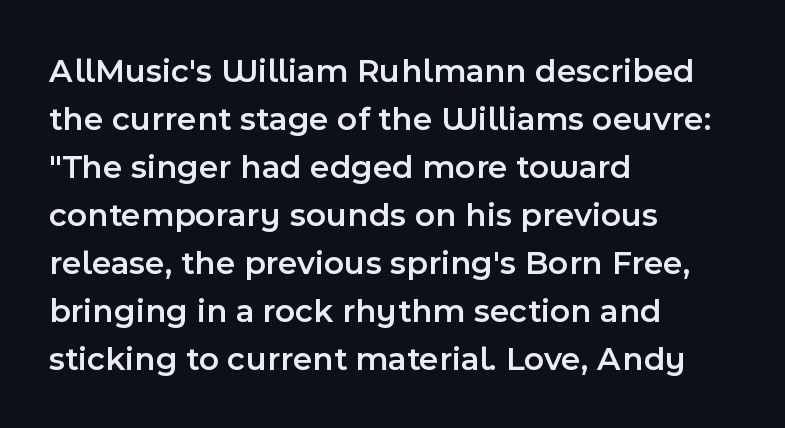
The passage shown is semibold, sitting just below true bold. This sample has the flowing, uneven cadence of proportional lettering. Lines of text with bare space underneath. Evenly set lines give the paragraph a standard silhouette. The paragraph has a hard left edge and a soft right edge.
